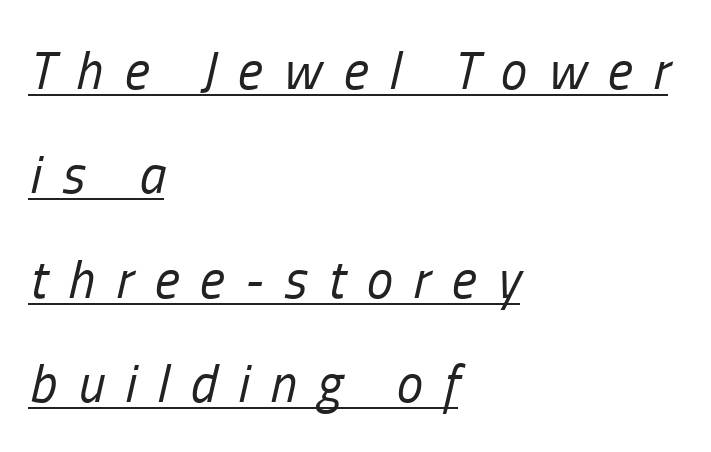
The image shows 53 px regular-weight, condensed type, italic (leaning right); set left-aligned, loose line spacing (1.97x), unusually wide letter spacing (+0.4 em), underlined; low stroke contrast and a medium x-height.
